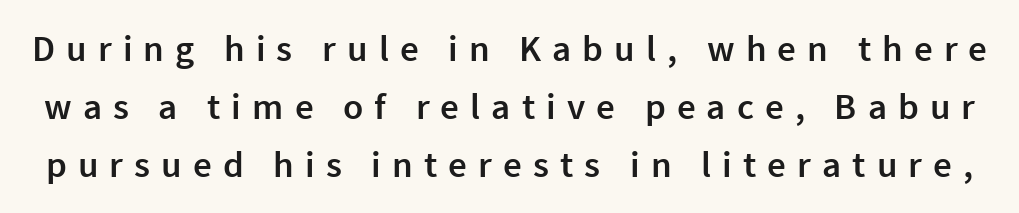
Q: Is the text bold? A: Semi-bold.
Q: Is the text italic (slanted)? A: No, it is upright.
Q: Is the typeface a serif or a sans-serif typeface? A: Sans-serif.
Q: Is the text underlined? A: No.
Q: Is the spacing between letters normal or unusually wide? A: Unusually wide.
Q: Is the spacing between lines tight, normal or loose? A: Normal.
Q: Width (condensed, normal, or wide)? A: Normal.
Q: x-height? A: Medium.
Q: Monospaced? A: No.
